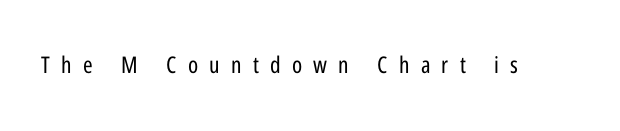
Q: Is the text bold? A: No.
Q: Is the text italic (slanted)? A: No, it is upright.
Q: Is the text underlined? A: No.
Q: Is the spacing between letters normal or unusually wide? A: Unusually wide.
